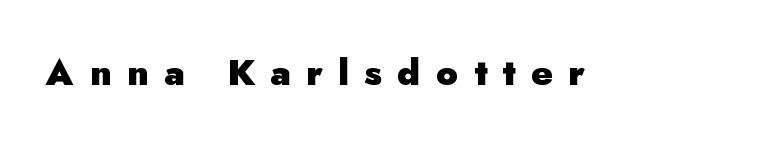
{"serif": "no", "italic": "no", "bold": "yes", "weight": "heavy", "width": "normal", "stroke_contrast": "low", "x_height": "small", "monospaced": "no", "underline": "no", "letter_spacing": "wide", "letter_spacing_em": 0.43, "glyph_px": 36}
